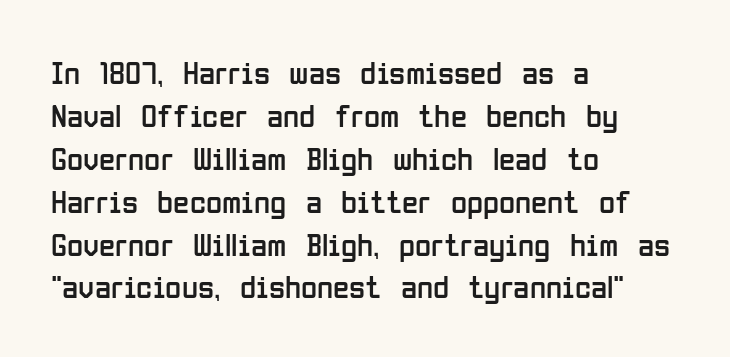
This rendering leaves character spacing at its baseline value. The letters advance in unequal steps, a hallmark of proportional type. The type sits square on the baseline with zero lean. Clear beneath every line of the passage. Letters have the restrained weight of plain body copy at most. Each letter's strokes conclude bluntly, with no projecting serifs.
